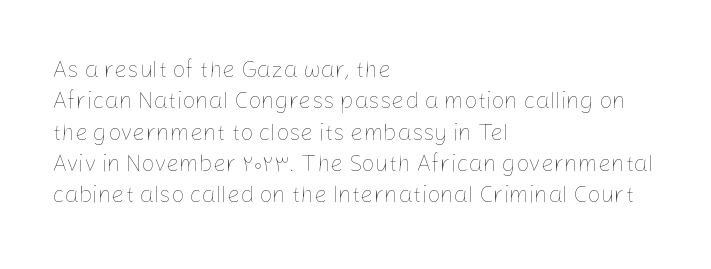
{"italic": "no", "bold": "no", "underline": "no", "align": "left", "line_spacing": "normal", "line_spacing_ratio": 1.36, "letter_spacing": "normal", "letter_spacing_em": 0.0, "glyph_px": 23}
